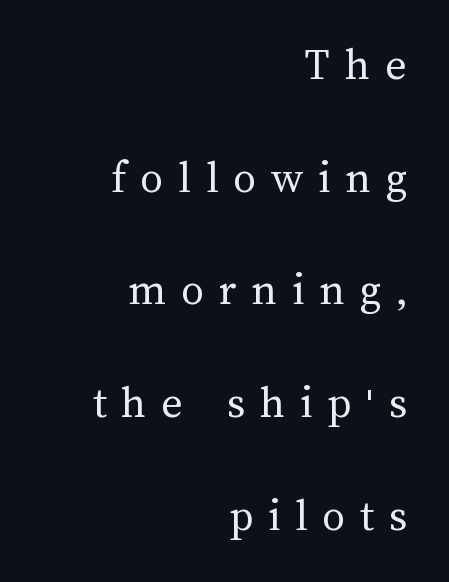
{"italic": "no", "bold": "no", "weight": "regular", "width": "normal", "stroke_contrast": "medium", "x_height": "medium", "monospaced": "no", "underline": "no", "align": "right", "line_spacing": "loose", "line_spacing_ratio": 2.45, "letter_spacing": "wide", "letter_spacing_em": 0.32, "glyph_px": 46}
